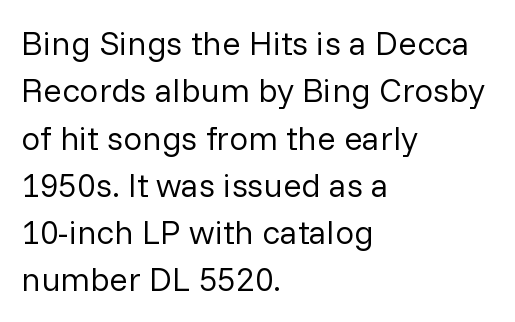
The glyphs in this specimen are sans serif. Rendered with straight, roman letterforms. Which margin do the lines hug? The left one — the right edge is uneven. Glance below the letters and you will spot only blank space.
